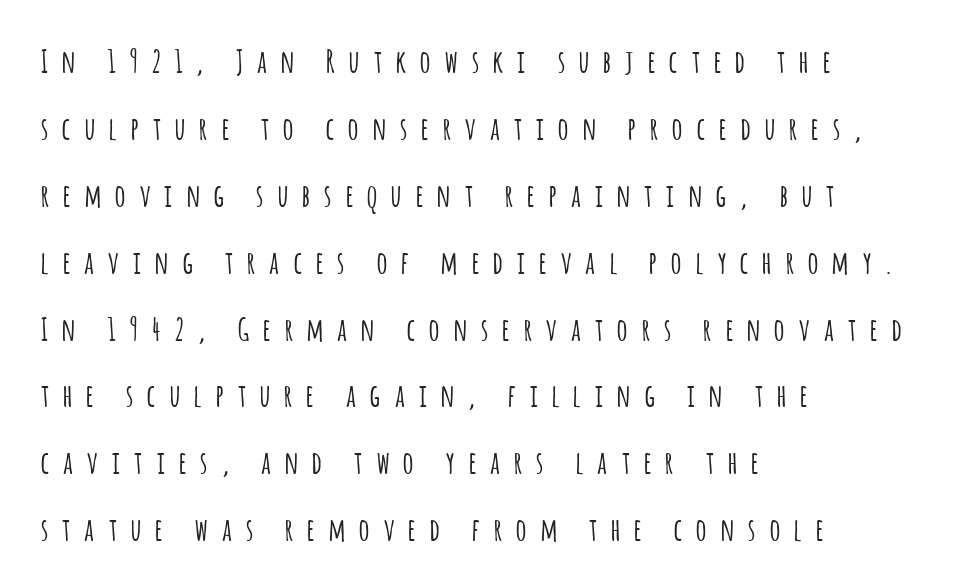
Q: Is the text italic (slanted)? A: No, it is upright.
Q: Is the typeface a serif or a sans-serif typeface? A: Sans-serif.
Q: Is the text underlined? A: No.
Q: How is the paragraph aligned? A: Left-aligned.
Q: Is the spacing between letters normal or unusually wide? A: Unusually wide.
Q: Is the spacing between lines tight, normal or loose? A: Loose.
Q: Width (condensed, normal, or wide)? A: Condensed.
Q: Stroke contrast? A: Low.
Q: x-height? A: Large.
Q: Monospaced? A: No.
